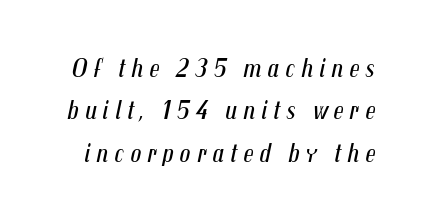
Q: Is the text bold? A: No.
Q: Is the text italic (slanted)? A: Yes, it leans right by about 12 degrees.
Q: Is the text underlined? A: No.
Q: Is the spacing between letters normal or unusually wide? A: Unusually wide.
Q: Is the spacing between lines tight, normal or loose? A: Normal.
